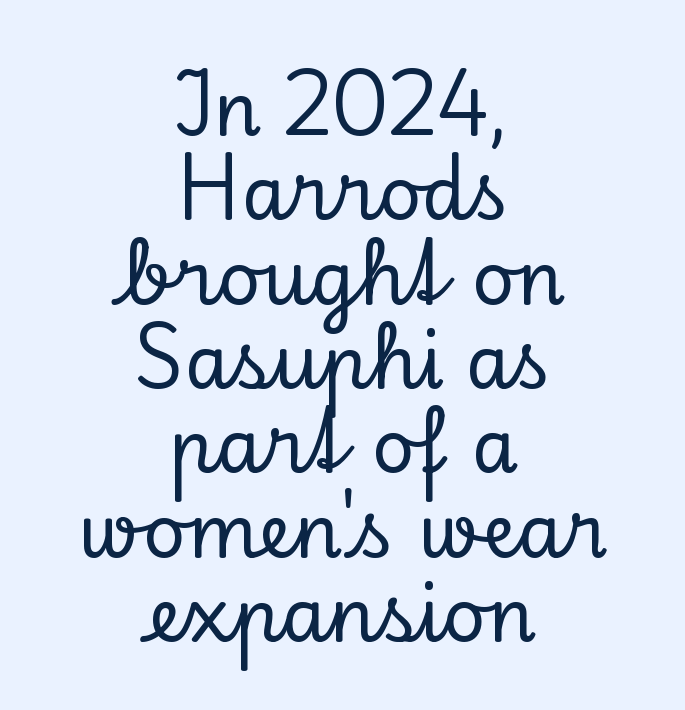
The image shows 74 px text type, upright; set centered, tight line spacing (1.14x), normal letter spacing, not underlined; low stroke contrast and a small x-height.
